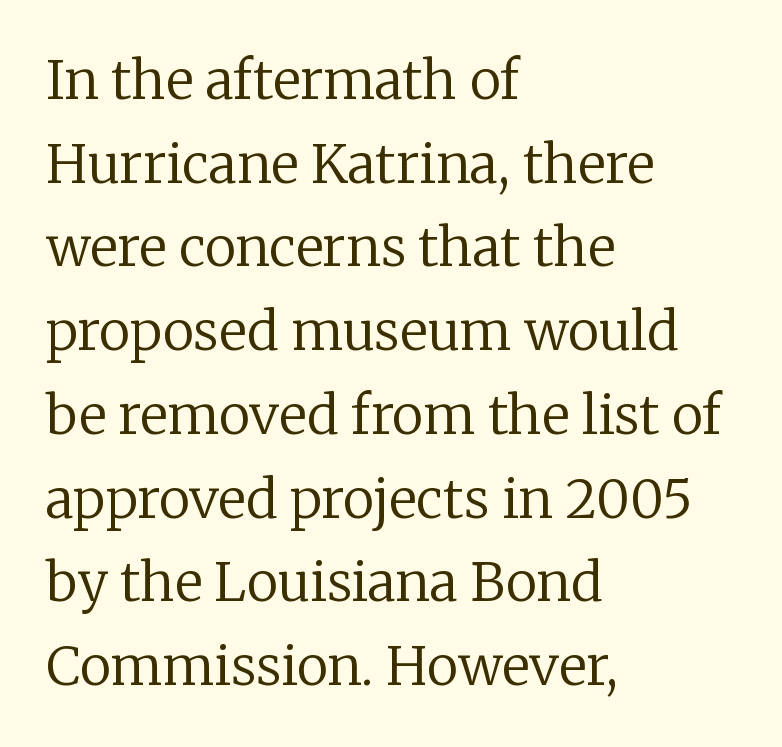
The axis of the letterforms is exactly vertical. Is this a heavy cut? Hardly; it is regular or lighter. Is this a fixed-width face? No — the glyphs have proportional, varying widths. Typographically, this falls in the serif category. Tracking value appears to be zero — textbook default spacing.
